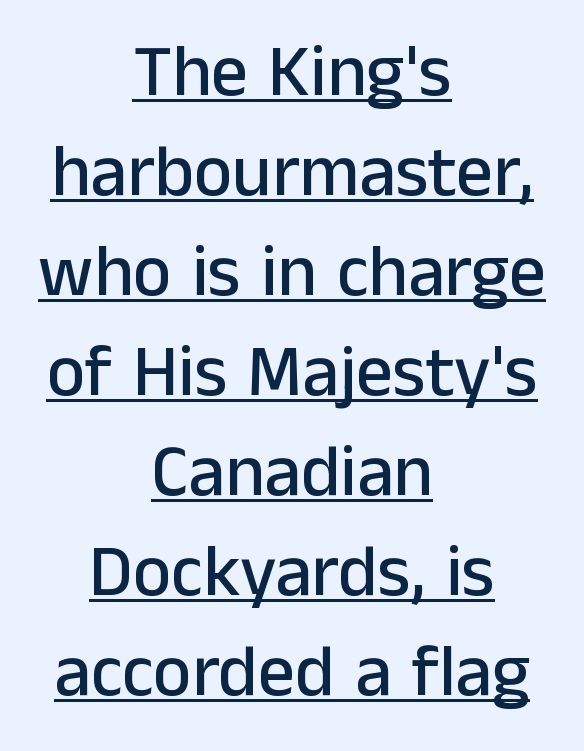
This rendering leaves character spacing at its baseline value. The sample's only ornament is a line tracing under the words. Does the type have serifs? No, each stem ends abruptly. Regular leading. A student would call this center alignment; a typographer would say set centered.
